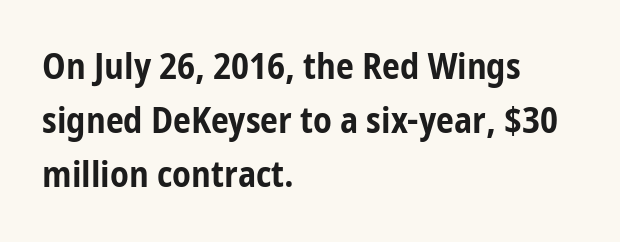
The image shows 36 px bold, condensed sans-serif type, upright; set left-aligned, normal line spacing (1.5x), normal letter spacing, not underlined; low stroke contrast and a medium x-height.
